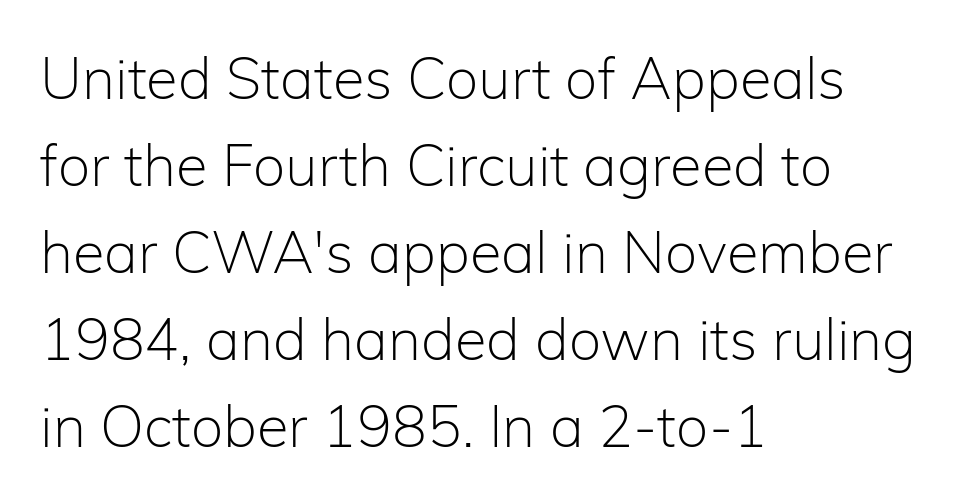
{"serif": "no", "italic": "no", "bold": "no", "weight": "light", "width": "normal", "stroke_contrast": "low", "x_height": "medium", "monospaced": "no", "underline": "no", "align": "left", "line_spacing": "normal", "line_spacing_ratio": 1.5, "letter_spacing": "normal", "letter_spacing_em": 0.0, "glyph_px": 58}
